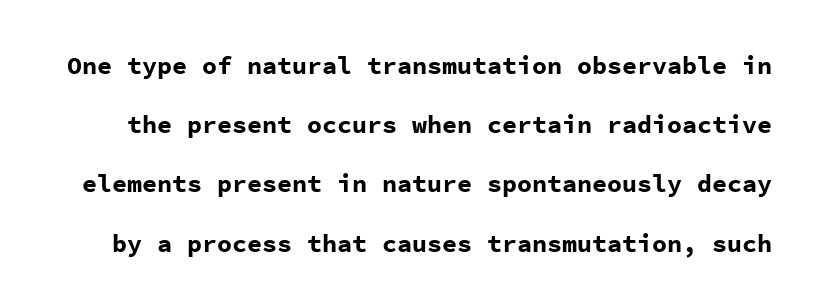
Honestly, the letter spacing is just normal — you wouldn't notice it. Anything drawn beneath the words? Only blank space. Summary of vertical rhythm: relaxed, with wide interline spacing. What weight is shown? A full bold with thick strokes. Every character sits straight up, as roman type does.
